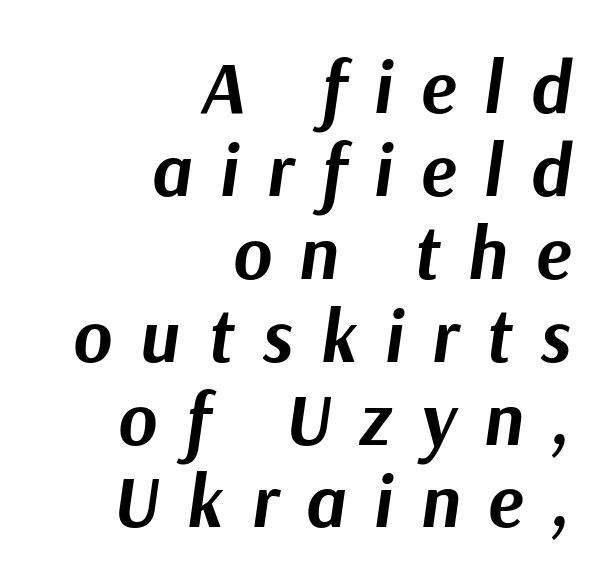
{"italic": "yes", "lean": "right", "slant_degrees": 9, "bold": "yes", "weight": "bold", "width": "normal", "stroke_contrast": "medium", "x_height": "medium", "monospaced": "no", "underline": "no", "align": "right", "line_spacing": "tight", "line_spacing_ratio": 1.12, "letter_spacing": "wide", "letter_spacing_em": 0.38, "glyph_px": 74}
